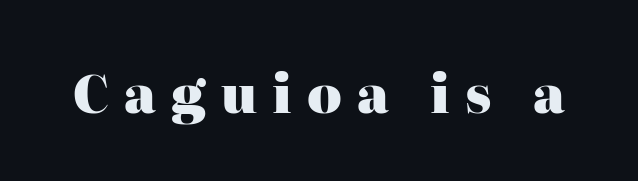
{"serif": "yes", "italic": "no", "bold": "yes", "weight": "heavy", "width": "normal", "stroke_contrast": "high", "x_height": "medium", "monospaced": "no", "underline": "no", "letter_spacing": "wide", "letter_spacing_em": 0.29, "glyph_px": 52}
